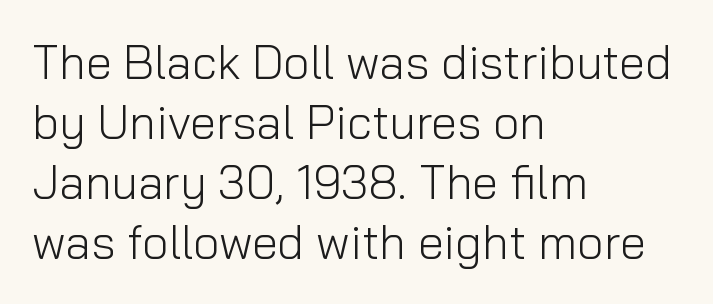
Posture: vertical. Only glyphs here, with clear space below each row. Tracking here is standard; glyphs follow each other at the usual distance. Varying glyph widths throughout — classic text-font behaviour.
